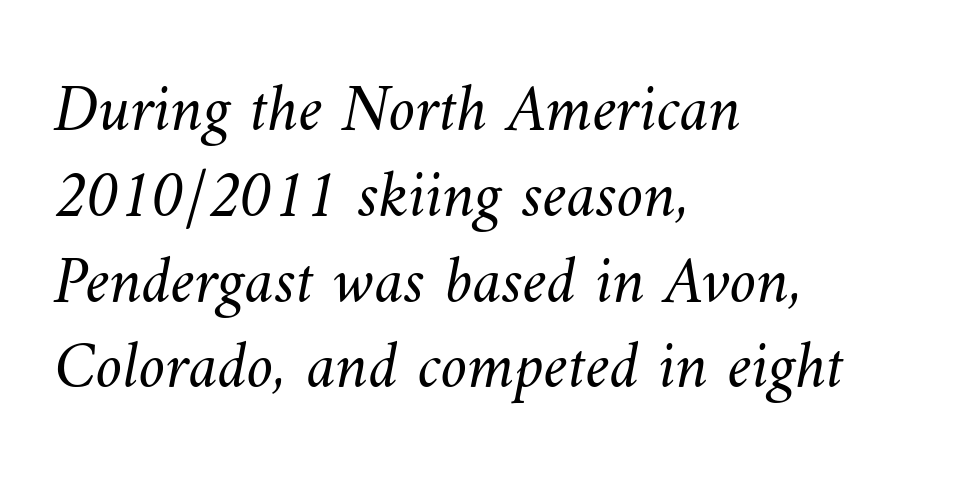
Q: Is the text bold? A: No.
Q: Is the text underlined? A: No.
Q: How is the paragraph aligned? A: Left-aligned.
Q: Is the spacing between letters normal or unusually wide? A: Normal.
Q: Is the spacing between lines tight, normal or loose? A: Normal.
Q: Width (condensed, normal, or wide)? A: Normal.
Q: Stroke contrast? A: Medium.
Q: x-height? A: Small.
Q: Monospaced? A: No.
